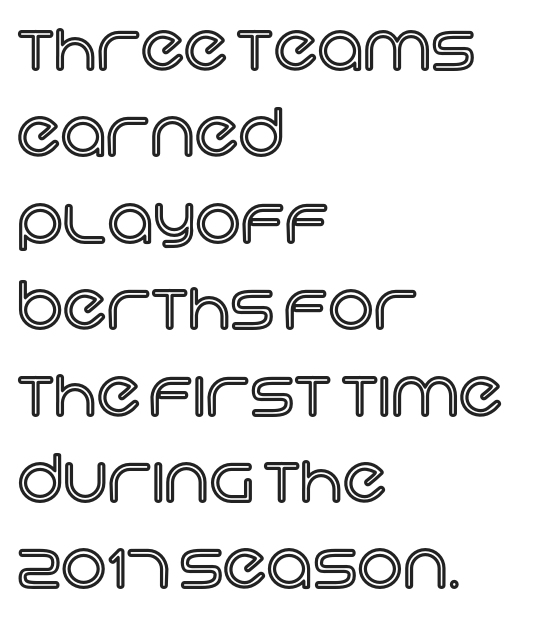
The image shows 64 px text type, upright; set left-aligned, normal line spacing (1.35x), normal letter spacing, not underlined; a large x-height.
